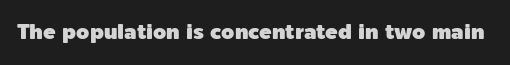
Q: Is the text italic (slanted)? A: No, it is upright.
Q: Is the text underlined? A: No.
Q: Is the spacing between letters normal or unusually wide? A: Normal.
